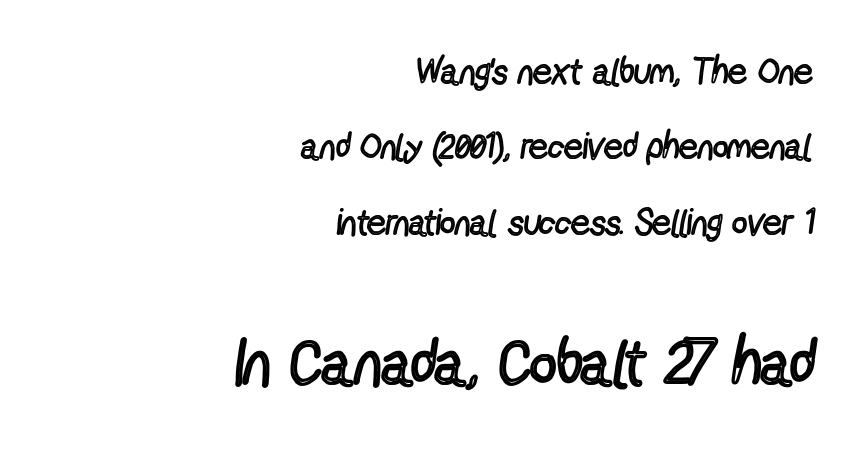
The image shows 65 px regular-weight, condensed sans-serif type; set right-aligned, loose line spacing (2.04x), normal letter spacing, not underlined; the second (bottom) block is 1.76x larger; a medium x-height.
